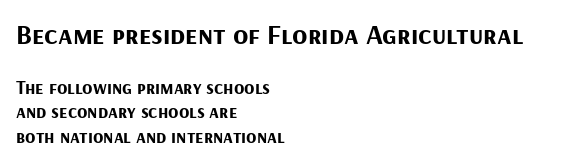
Do the characters align in a grid? No, the font is proportional. A sans-serif font was chosen for this passage. The paragraph shown leans on its left margin. Strokes here are thick enough to call this a true bold.
